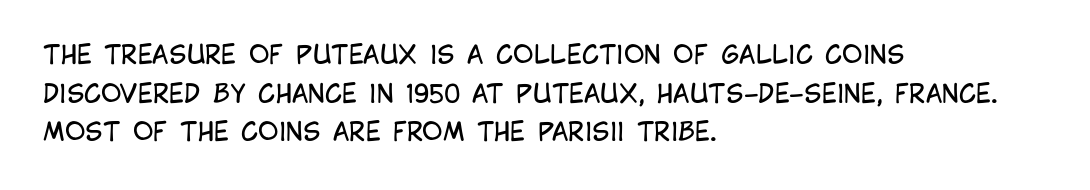
Q: Is the text bold? A: No.
Q: Is the text italic (slanted)? A: No, it is upright.
Q: Is the text underlined? A: No.
Q: How is the paragraph aligned? A: Left-aligned.
Q: Is the spacing between letters normal or unusually wide? A: Normal.
Q: Is the spacing between lines tight, normal or loose? A: Normal.
